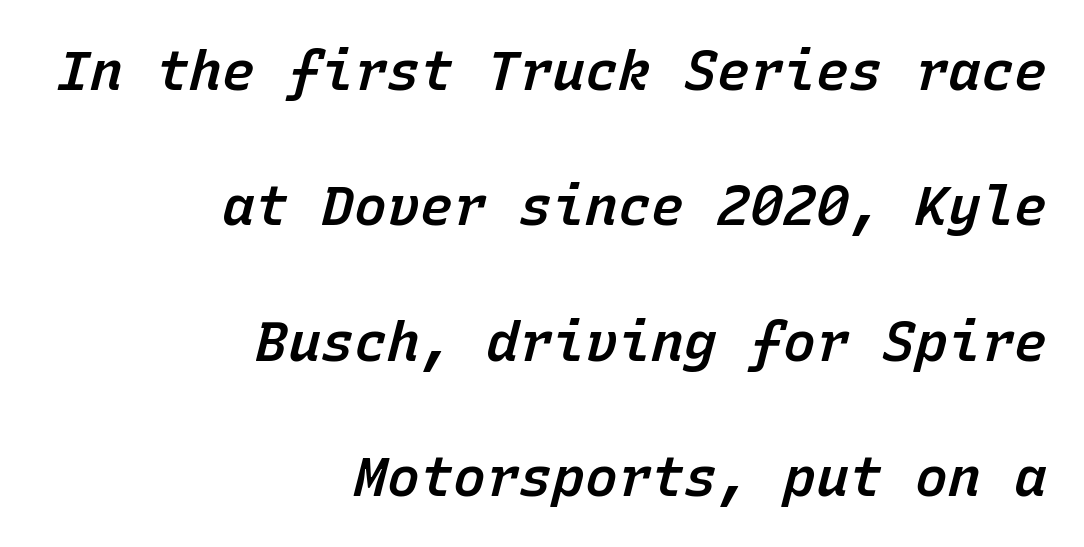
Q: Is the text bold? A: Semi-bold.
Q: Is the text italic (slanted)? A: Yes, it leans right by about 15 degrees.
Q: Is the text underlined? A: No.
Q: How is the paragraph aligned? A: Right-aligned.
Q: Is the spacing between letters normal or unusually wide? A: Normal.
Q: Is the spacing between lines tight, normal or loose? A: Loose.
Q: Width (condensed, normal, or wide)? A: Normal.
Q: Stroke contrast? A: Low.
Q: x-height? A: Medium.
Q: Monospaced? A: Yes.
